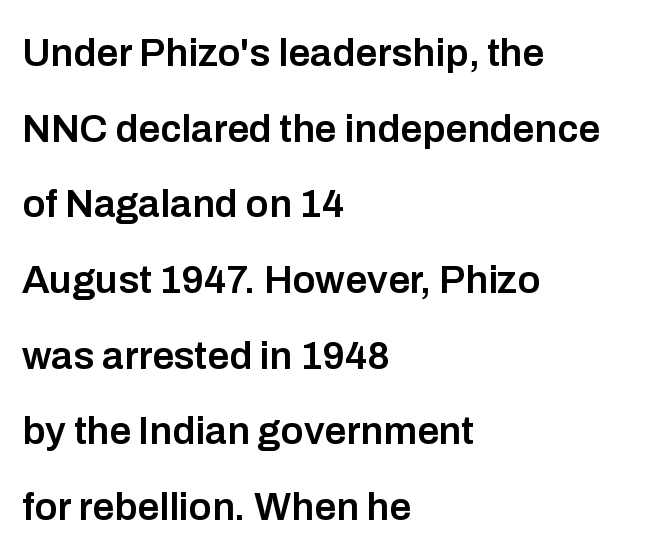
This rendering uses left alignment, leaving the right contour irregular. The font's upright variant was chosen for this text. Standard letterfit; no display-style spreading of the glyphs. Nothing sits at the stroke ends, so this counts as sans-serif.
